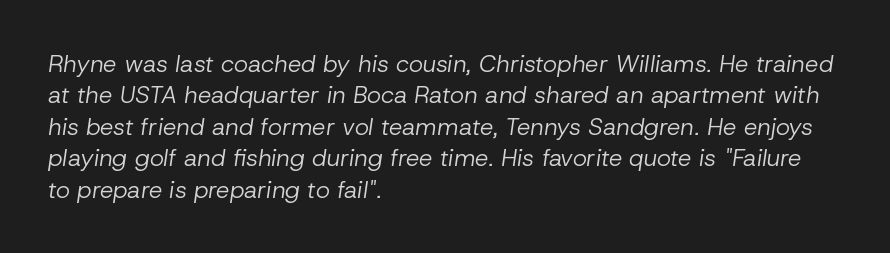
The image shows 24 px text type, italic (leaning right); set left-aligned, normal line spacing (1.31x), normal letter spacing, not underlined.
